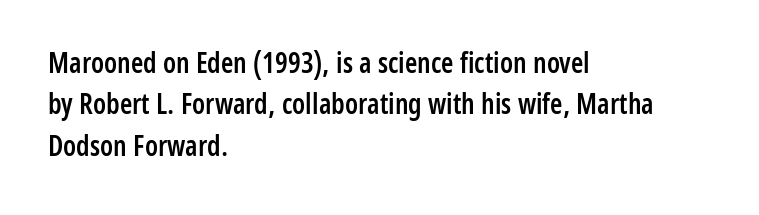
Q: Is the text bold? A: Semi-bold.
Q: Is the text italic (slanted)? A: No, it is upright.
Q: Is the typeface a serif or a sans-serif typeface? A: Sans-serif.
Q: Is the text underlined? A: No.
Q: How is the paragraph aligned? A: Left-aligned.
Q: Is the spacing between letters normal or unusually wide? A: Normal.
Q: Is the spacing between lines tight, normal or loose? A: Normal.
Q: Width (condensed, normal, or wide)? A: Condensed.
Q: Stroke contrast? A: Low.
Q: x-height? A: Medium.
Q: Monospaced? A: No.
